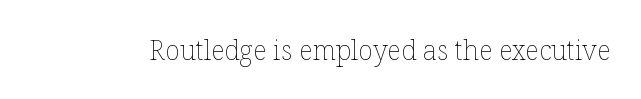
The image shows 27 px text type, upright; set normal letter spacing, not underlined.
